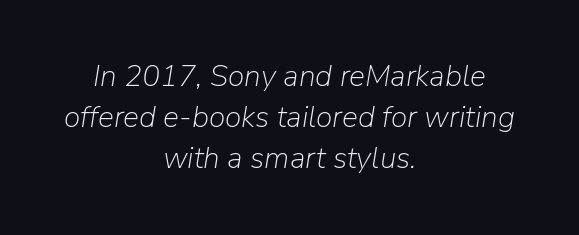
The image shows 30 px light type, italic (leaning right); set centered, normal line spacing (1.37x), normal letter spacing, not underlined; low stroke contrast and a medium x-height.
